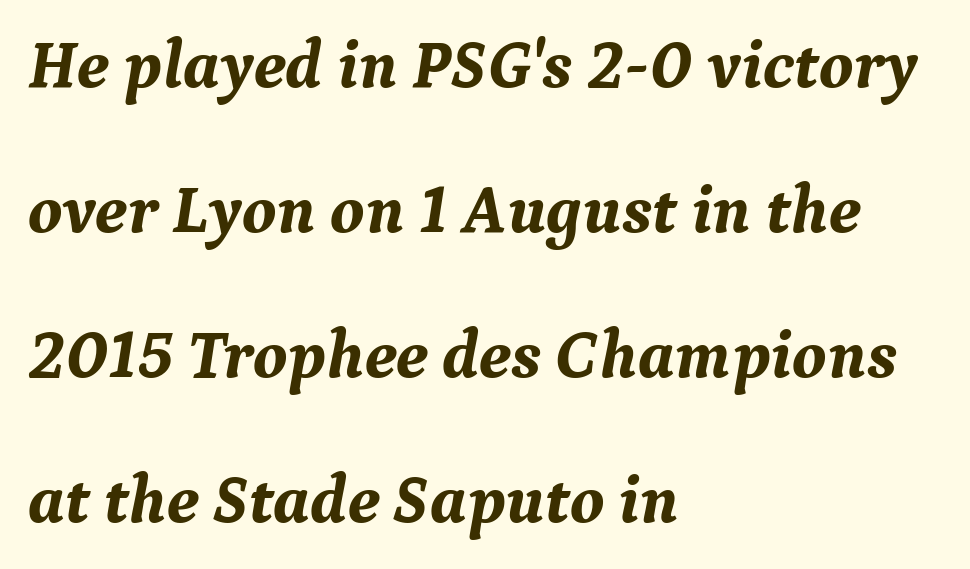
The image shows 68 px bold serif type, italic (leaning right); set left-aligned, loose line spacing (2.13x), normal letter spacing, not underlined; medium stroke contrast and a medium x-height.
